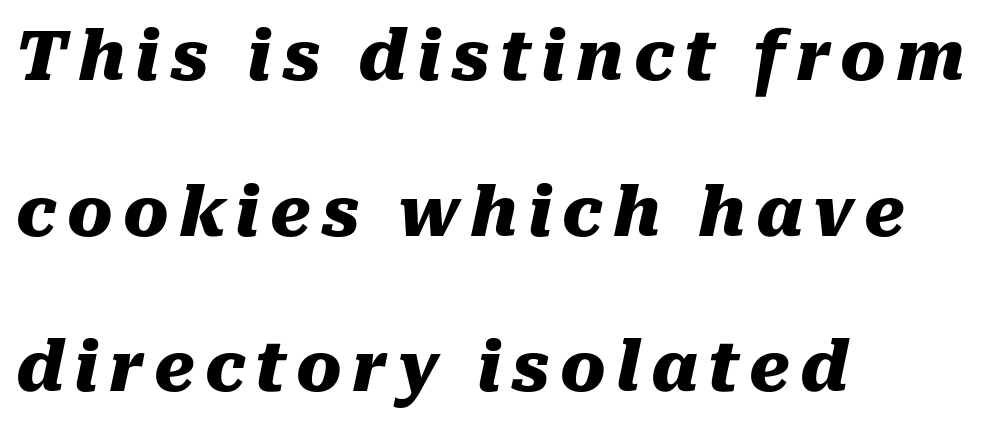
Honestly, the rows look like they've been pulled way apart. Heavy, bold letterforms. Words float on clear page, feet unadorned. The paragraph shown leans on its left margin.
